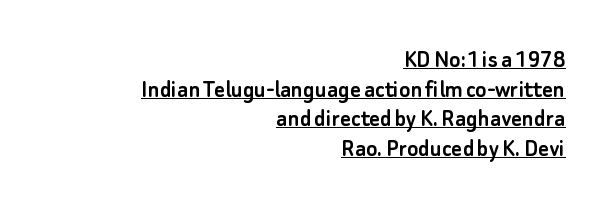
{"italic": "no", "underline": "yes", "align": "right", "line_spacing": "tight", "line_spacing_ratio": 1.14, "letter_spacing": "normal", "letter_spacing_em": 0.0, "glyph_px": 26}
